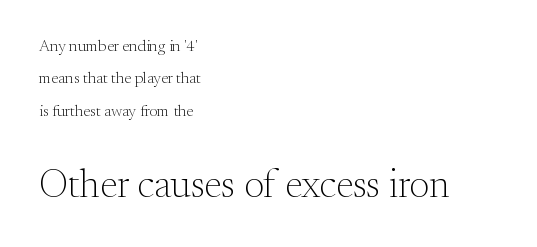
The image shows 39 px light serif type, upright; set left-aligned, loose line spacing (2.03x), normal letter spacing, not underlined; the second (bottom) block is 2.44x larger; medium stroke contrast and a small x-height.
